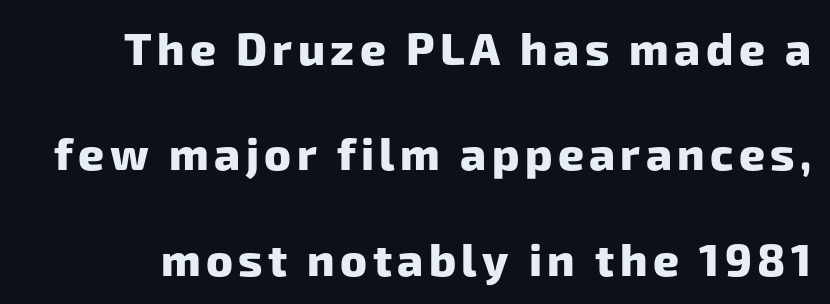
Q: Is the text bold? A: Yes.
Q: Is the typeface a serif or a sans-serif typeface? A: Sans-serif.
Q: Is the text underlined? A: No.
Q: Is the spacing between lines tight, normal or loose? A: Loose.
Q: Width (condensed, normal, or wide)? A: Normal.
Q: Stroke contrast? A: Low.
Q: x-height? A: Medium.
Q: Monospaced? A: No.
